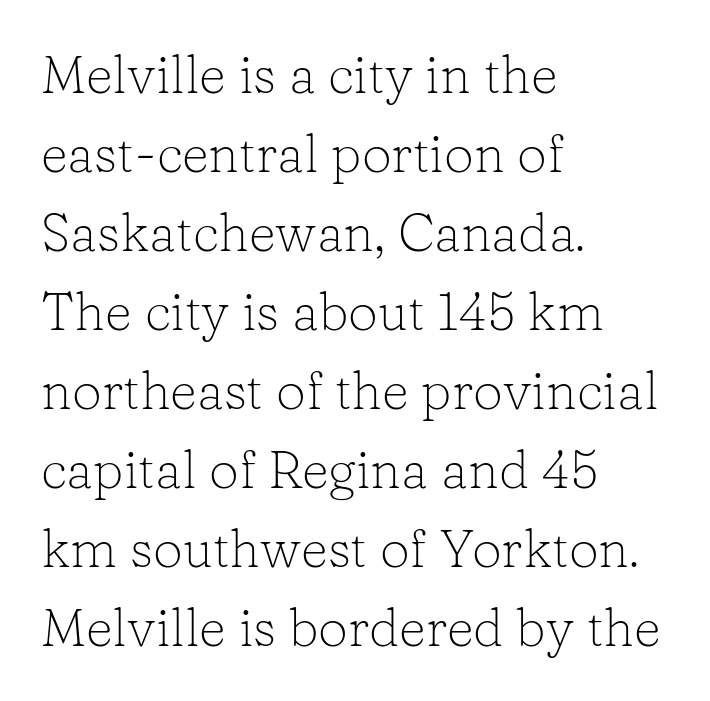
{"serif": "yes", "italic": "no", "bold": "no", "weight": "light", "width": "normal", "stroke_contrast": "low", "x_height": "medium", "monospaced": "no", "underline": "no", "align": "left", "line_spacing": "normal", "line_spacing_ratio": 1.49, "letter_spacing": "normal", "letter_spacing_em": 0.0, "glyph_px": 53}
